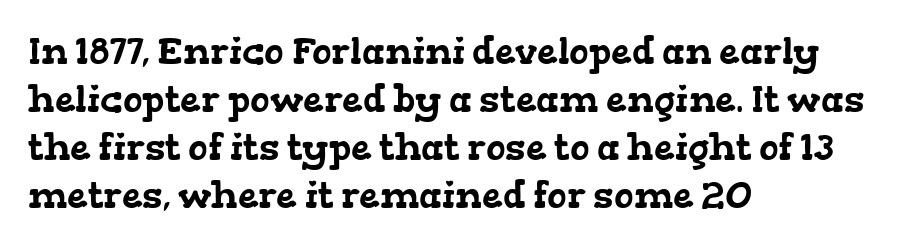
Q: Is the typeface a serif or a sans-serif typeface? A: Serif.
Q: Is the text underlined? A: No.
Q: How is the paragraph aligned? A: Left-aligned.
Q: Is the spacing between letters normal or unusually wide? A: Normal.
Q: Is the spacing between lines tight, normal or loose? A: Normal.
Q: Width (condensed, normal, or wide)? A: Wide.
Q: Stroke contrast? A: Low.
Q: x-height? A: Medium.
Q: Monospaced? A: No.
